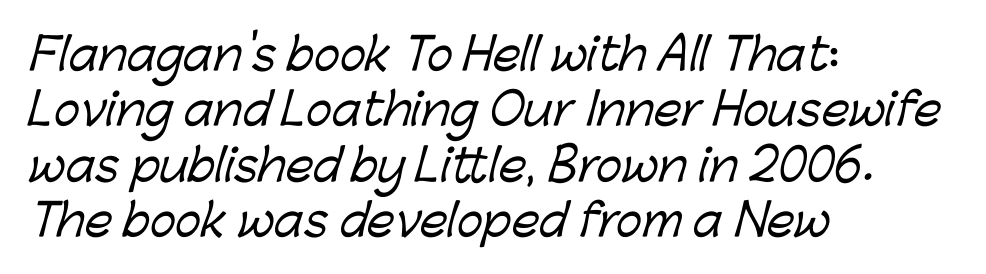
Q: Is the typeface a serif or a sans-serif typeface? A: Sans-serif.
Q: Is the text underlined? A: No.
Q: How is the paragraph aligned? A: Left-aligned.
Q: Is the spacing between letters normal or unusually wide? A: Normal.
Q: Is the spacing between lines tight, normal or loose? A: Normal.
Q: Width (condensed, normal, or wide)? A: Normal.
Q: Stroke contrast? A: Low.
Q: x-height? A: Medium.
Q: Monospaced? A: No.
